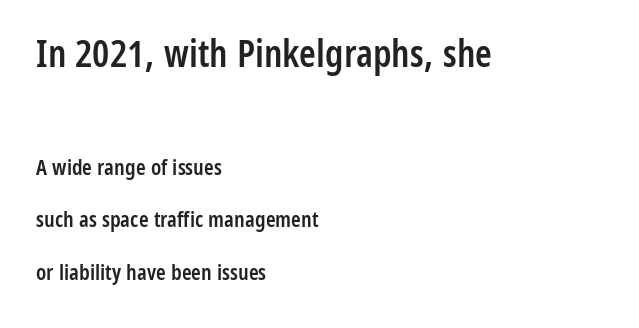
The image shows 38 px semibold, condensed sans-serif type, upright; set left-aligned, loose line spacing (2.38x), normal letter spacing, not underlined; the first (top) block is 1.73x larger; low stroke contrast and a medium x-height.
